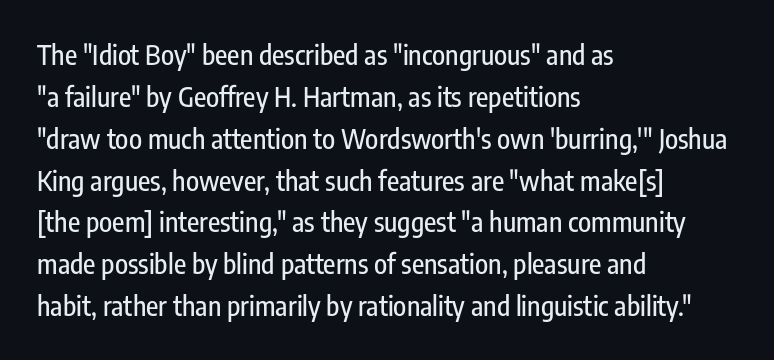
Q: Is the text italic (slanted)? A: No, it is upright.
Q: Is the text underlined? A: No.
Q: How is the paragraph aligned? A: Left-aligned.
Q: Is the spacing between letters normal or unusually wide? A: Normal.
Q: Is the spacing between lines tight, normal or loose? A: Normal.
